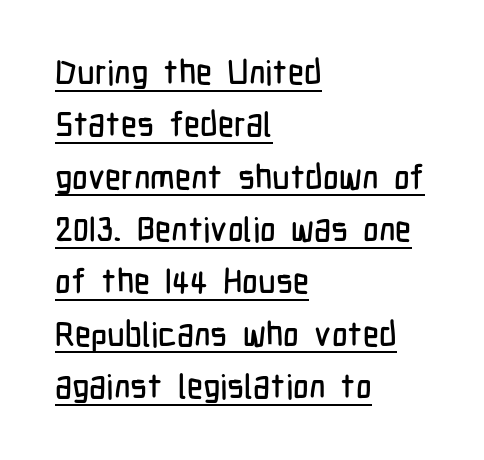
Q: Is the text italic (slanted)? A: No, it is upright.
Q: Is the typeface a serif or a sans-serif typeface? A: Sans-serif.
Q: Is the text underlined? A: Yes.
Q: How is the paragraph aligned? A: Left-aligned.
Q: Is the spacing between letters normal or unusually wide? A: Normal.
Q: Is the spacing between lines tight, normal or loose? A: Normal.
Q: Width (condensed, normal, or wide)? A: Condensed.
Q: Stroke contrast? A: Low.
Q: x-height? A: Medium.
Q: Monospaced? A: No.
